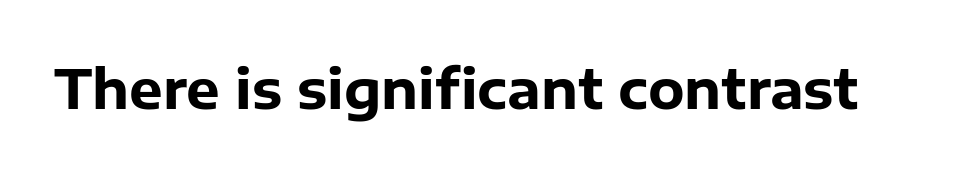
The image shows 53 px heavy sans-serif type, upright; set normal letter spacing, not underlined; low stroke contrast and a medium x-height.
